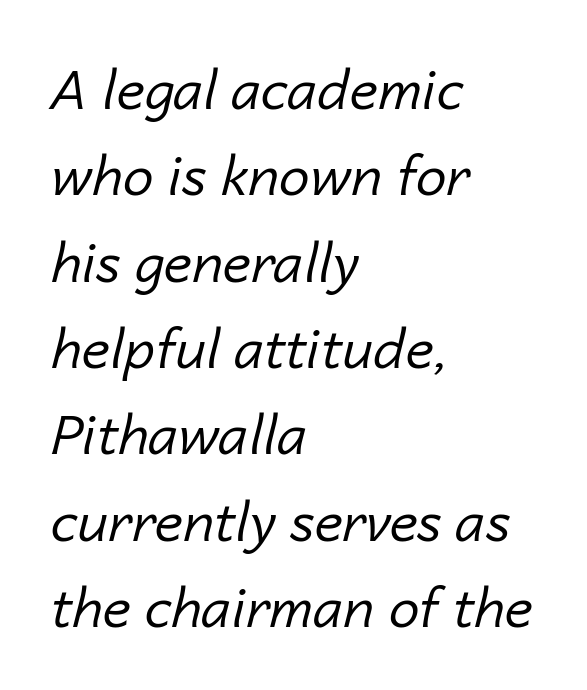
The image shows 55 px regular-weight type, italic (leaning right); set left-aligned, normal line spacing (1.57x), normal letter spacing, not underlined; low stroke contrast and a medium x-height.
